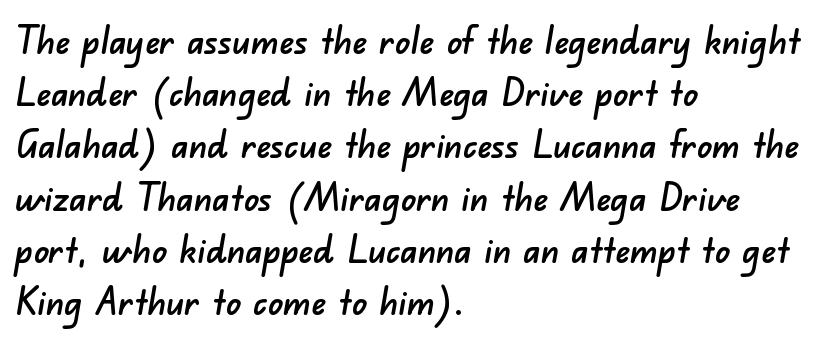
Q: Is the typeface a serif or a sans-serif typeface? A: Sans-serif.
Q: Is the text underlined? A: No.
Q: How is the paragraph aligned? A: Left-aligned.
Q: Is the spacing between letters normal or unusually wide? A: Normal.
Q: Is the spacing between lines tight, normal or loose? A: Normal.
Q: Width (condensed, normal, or wide)? A: Normal.
Q: Stroke contrast? A: Low.
Q: x-height? A: Small.
Q: Monospaced? A: No.
